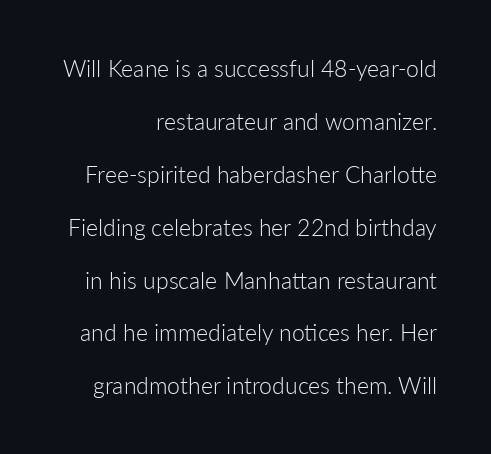
Anything drawn beneath the words? Only blank space. Successive baselines arrive slowly, with a big drop between each. This is not heavy type; no bold has been used. A typesetter would call this zero additional tracking.
